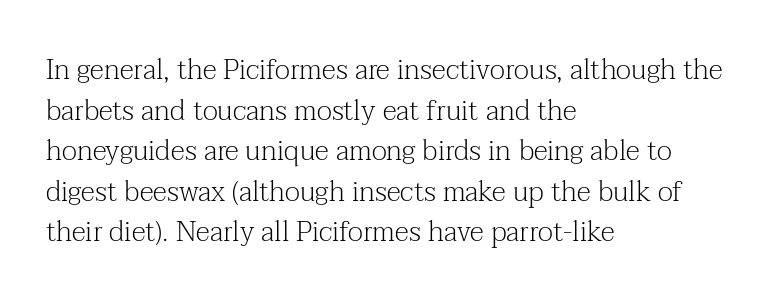
The image shows 28 px light serif type, upright; set left-aligned, normal line spacing (1.45x), normal letter spacing, not underlined; medium stroke contrast and a medium x-height.
